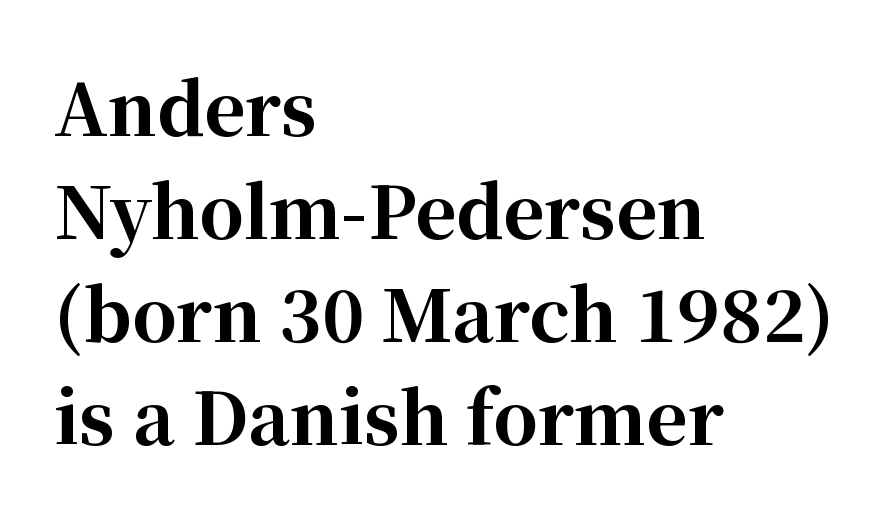
{"serif": "yes", "italic": "no", "bold": "yes", "weight": "bold", "width": "normal", "stroke_contrast": "high", "x_height": "medium", "monospaced": "no", "underline": "no", "align": "left", "line_spacing": "normal", "line_spacing_ratio": 1.45, "letter_spacing": "normal", "letter_spacing_em": 0.0, "glyph_px": 71}
